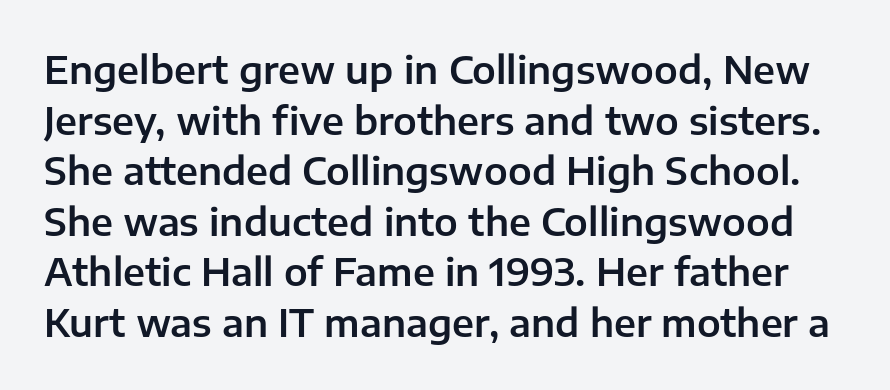
Q: Is the text italic (slanted)? A: No, it is upright.
Q: Is the typeface a serif or a sans-serif typeface? A: Sans-serif.
Q: Is the text underlined? A: No.
Q: Is the spacing between letters normal or unusually wide? A: Normal.
Q: Is the spacing between lines tight, normal or loose? A: Normal.
Q: Width (condensed, normal, or wide)? A: Normal.
Q: Stroke contrast? A: Low.
Q: x-height? A: Medium.
Q: Monospaced? A: No.
